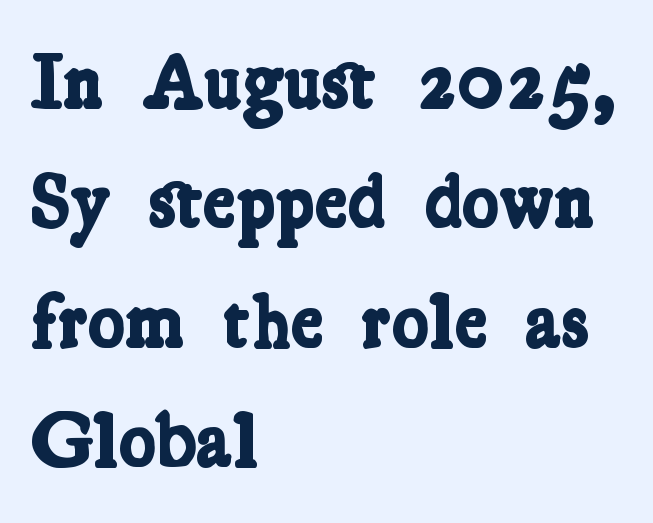
{"serif": "yes", "bold": "yes", "weight": "bold", "width": "condensed", "stroke_contrast": "low", "x_height": "medium", "monospaced": "no", "underline": "no", "align": "left", "line_spacing": "normal", "line_spacing_ratio": 1.53, "letter_spacing": "normal", "letter_spacing_em": 0.0, "glyph_px": 78}
